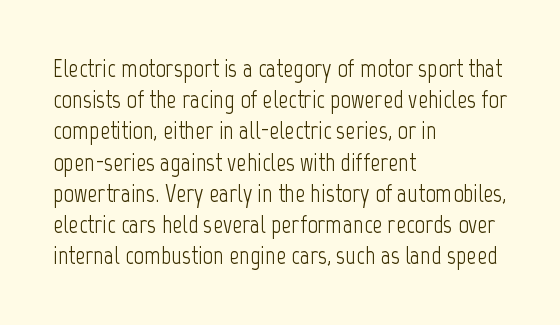
Spacing between characters is what you'd get straight out of the box. Ordinary non-slanted type is in use. The compositor pushed each line to the left boundary. Rows of type keep a routine distance in the vertical direction.
